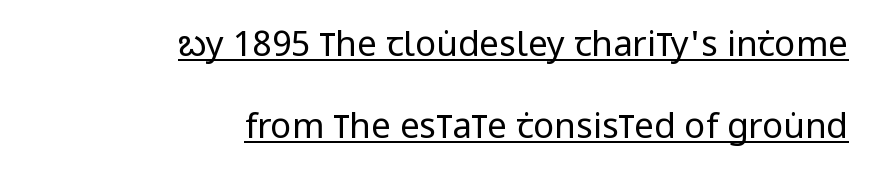
Q: Is the text bold? A: No.
Q: Is the text italic (slanted)? A: No, it is upright.
Q: Is the typeface a serif or a sans-serif typeface? A: Sans-serif.
Q: Is the text underlined? A: Yes.
Q: How is the paragraph aligned? A: Right-aligned.
Q: Is the spacing between letters normal or unusually wide? A: Normal.
Q: Is the spacing between lines tight, normal or loose? A: Loose.
Q: Width (condensed, normal, or wide)? A: Condensed.
Q: Stroke contrast? A: Low.
Q: x-height? A: Large.
Q: Monospaced? A: No.
